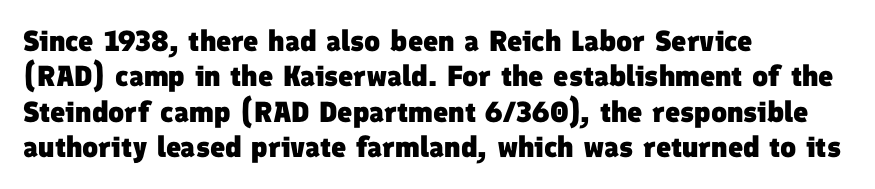
{"serif": "no", "bold": "yes", "weight": "heavy", "width": "normal", "stroke_contrast": "low", "x_height": "medium", "monospaced": "no", "underline": "no", "align": "left", "line_spacing_ratio": 1.22, "letter_spacing": "normal", "letter_spacing_em": 0.0, "glyph_px": 29}
